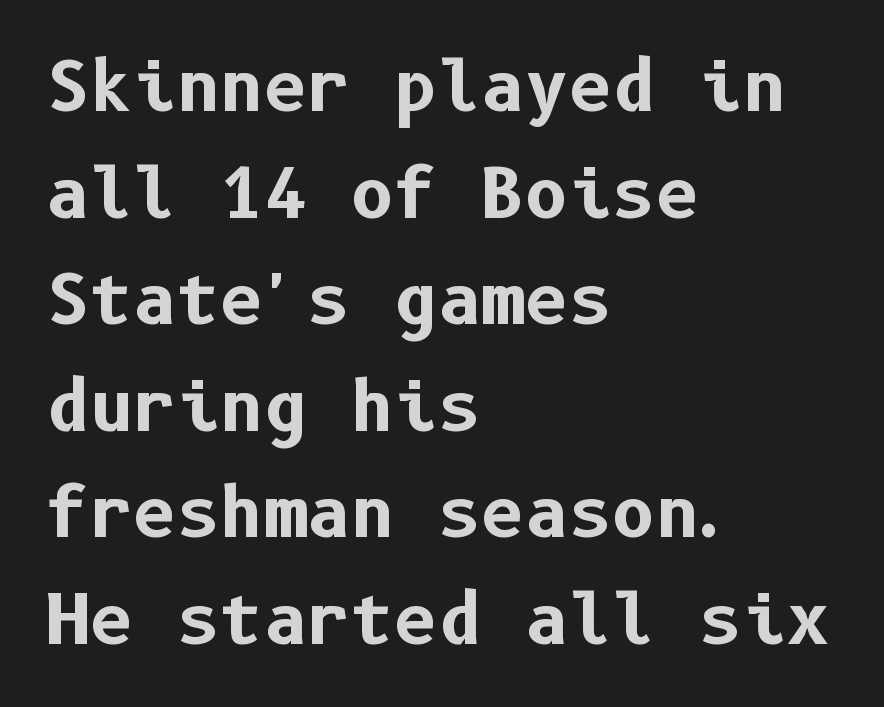
The image shows 67 px bold sans-serif type, upright; set left-aligned, normal line spacing (1.59x), normal letter spacing, not underlined; low stroke contrast and a medium x-height.
